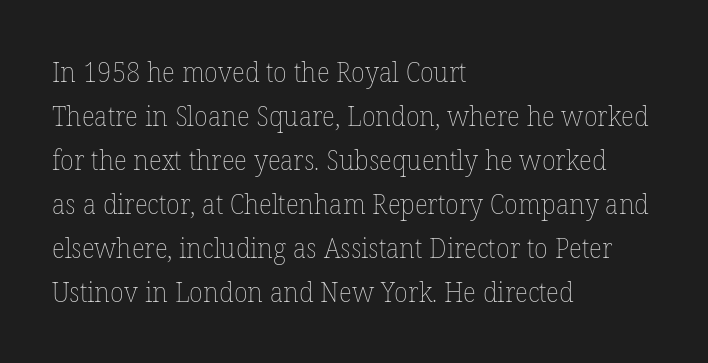
Q: Is the text bold? A: No.
Q: Is the text italic (slanted)? A: No, it is upright.
Q: Is the text underlined? A: No.
Q: How is the paragraph aligned? A: Left-aligned.
Q: Is the spacing between letters normal or unusually wide? A: Normal.
Q: Is the spacing between lines tight, normal or loose? A: Normal.
Q: Width (condensed, normal, or wide)? A: Normal.
Q: Stroke contrast? A: Low.
Q: x-height? A: Medium.
Q: Monospaced? A: No.
